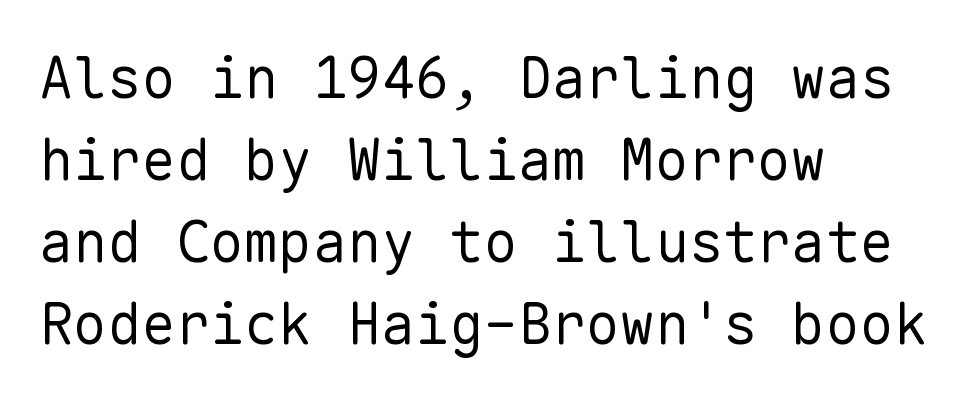
The type sits square on the baseline with zero lean. The letterforms sit at book weight or below. No feet cap the strokes, marking this as sans-serif type. Between one letter and the next there's only the usual sliver of space. What's the leading like? Ordinary, nothing unusual. Each letter, wide or thin by design, is forced into the same width here.
